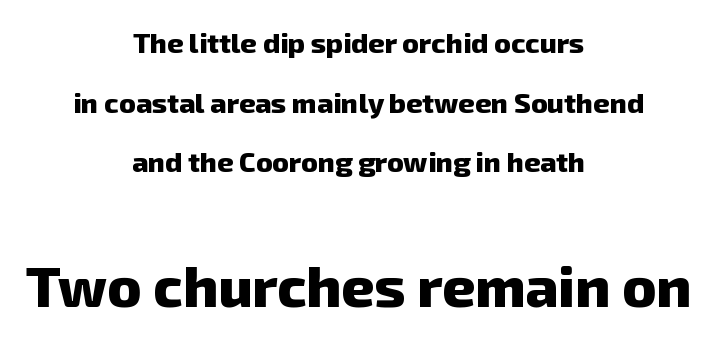
As a designer I'd log this as weight 700, bold. Compared with typical body copy, the letter spacing here is the same. The rendering enlarges the type as you move from the upper chunk to the lower. This block would shrink considerably if given ordinary leading; it's expanded now. Each letter keeps its own natural width here, so spacing adapts to shape. The text block is weighted toward neither margin, spreading evenly from the middle.
